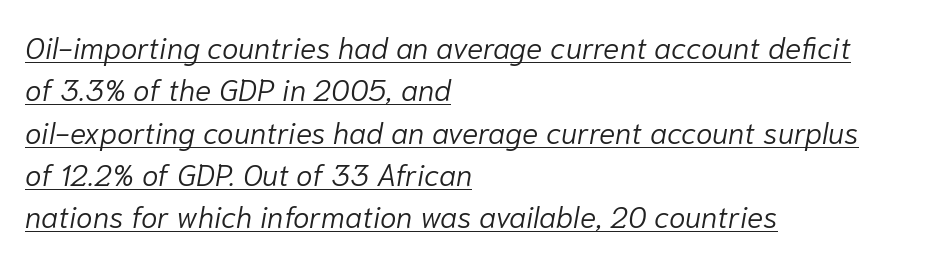
This sample is left-justified, so line endings fall wherever the words run out. Style check: oblique. This sample has the flowing, uneven cadence of proportional lettering. Students, observe: this is what conventionally led text looks like. What decoration does the sample have? An underline.
